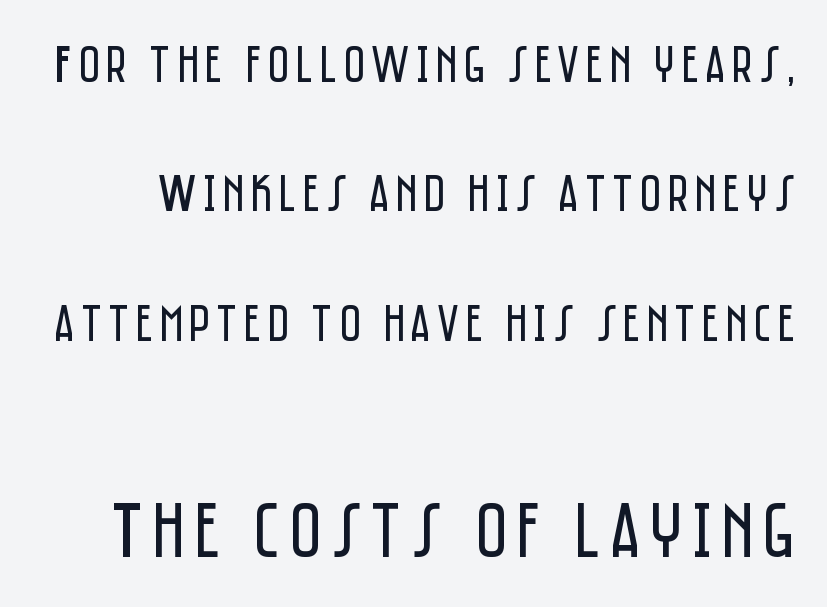
You can tell it's not italic because the verticals are truly vertical. Letters rest on an invisible, unmarked baseline. Is the type heavy? It reads as light-to-regular instead. To sum up the face: it is a sans, with no serifs. The letters advance in unequal steps, a hallmark of proportional type. Is the lower block the larger one? Yes — the lower block carries the bigger type.
